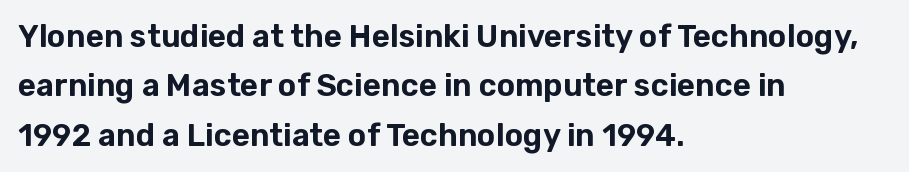
The specimen omits any rule beneath the text block's lines. Letterform terminals end flat and unadorned throughout the passage. Looks like regular typesetting: each glyph gets only the width it needs. How are the letters spaced? Ordinarily, with no added tracking. Line beginnings align vertically; line endings do not.
